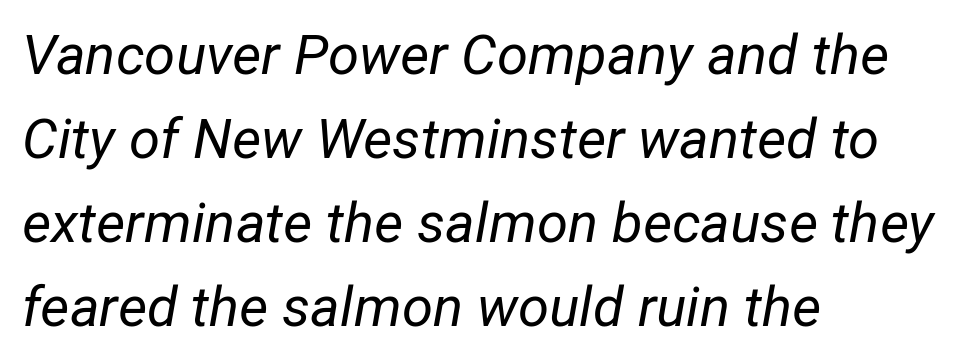
You could not count columns in this text — the font is proportionally spaced. Stems here are at most as thick as an everyday book face. The words here are not underlined. The typesetter chose a ragged-right arrangement here.
